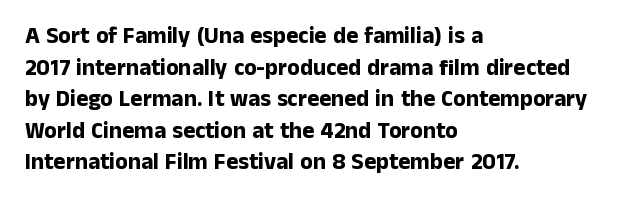
Q: Is the text bold? A: Yes.
Q: Is the text italic (slanted)? A: No, it is upright.
Q: Is the text underlined? A: No.
Q: How is the paragraph aligned? A: Left-aligned.
Q: Is the spacing between letters normal or unusually wide? A: Normal.
Q: Is the spacing between lines tight, normal or loose? A: Normal.
